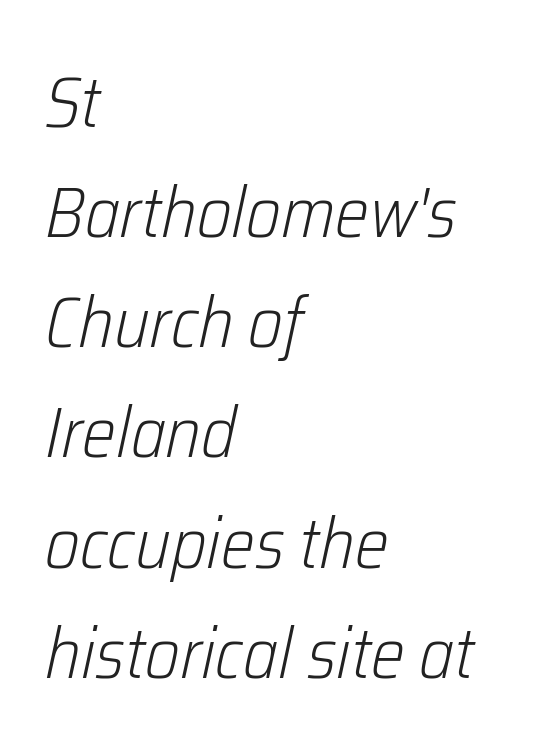
The image shows 72 px light, condensed type, italic (leaning right); set left-aligned, normal line spacing (1.53x), normal letter spacing, not underlined; low stroke contrast and a medium x-height.
